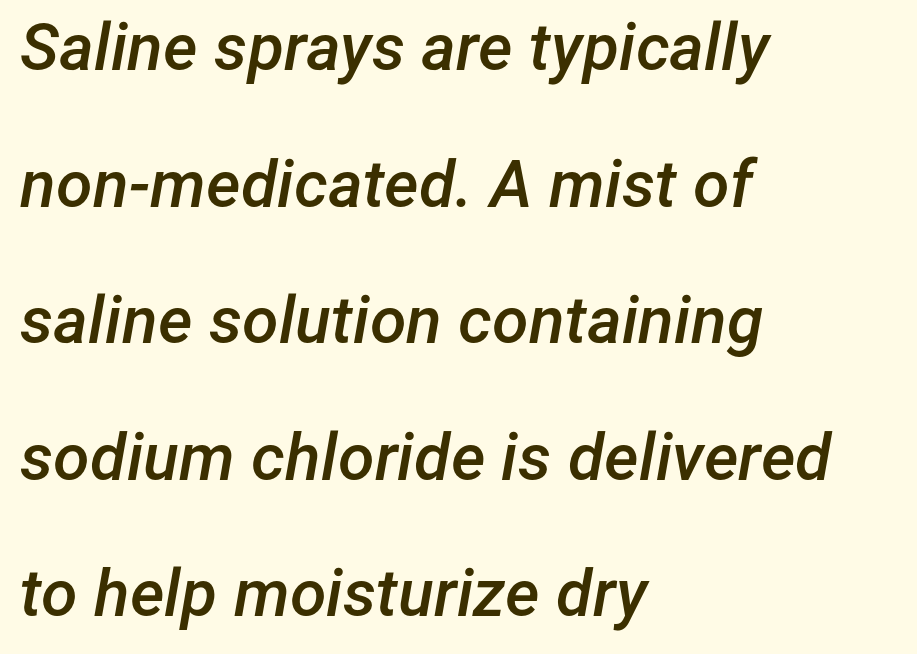
{"italic": "yes", "lean": "right", "slant_degrees": 12, "bold": "semi", "weight": "semibold", "width": "normal", "stroke_contrast": "low", "x_height": "medium", "monospaced": "no", "underline": "no", "align": "left", "line_spacing": "loose", "line_spacing_ratio": 2.07, "letter_spacing": "normal", "letter_spacing_em": 0.0, "glyph_px": 66}
